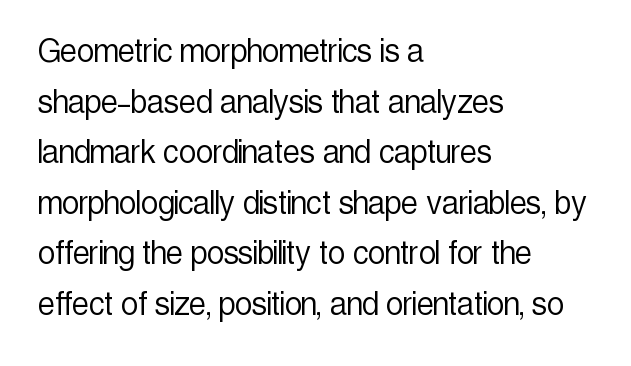
The image shows 38 px light, condensed sans-serif type, upright; set left-aligned, normal line spacing (1.33x), normal letter spacing, not underlined; a medium x-height.
